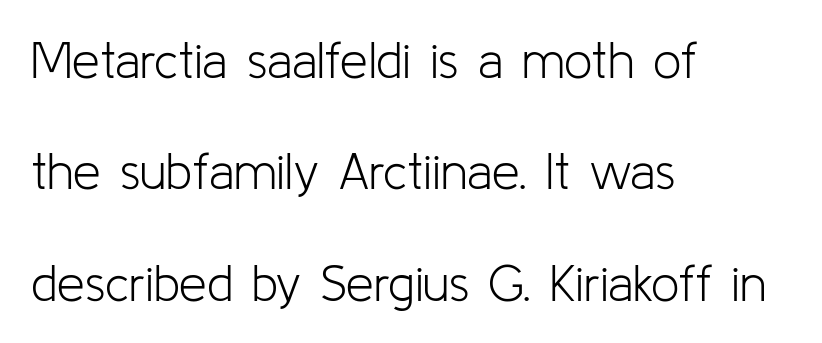
Reading down the column, the eye jumps a long way to each next line. Plain, unruled lines of type. Tall strokes in this sample are plumb rather than angled. These lines keep a tight, regular rhythm from letter to letter.
